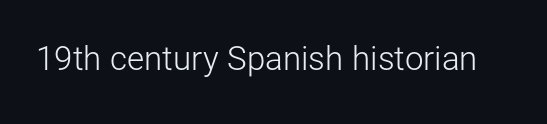
The image shows 33 px light sans-serif type, upright; set normal letter spacing, not underlined; low stroke contrast and a medium x-height.
